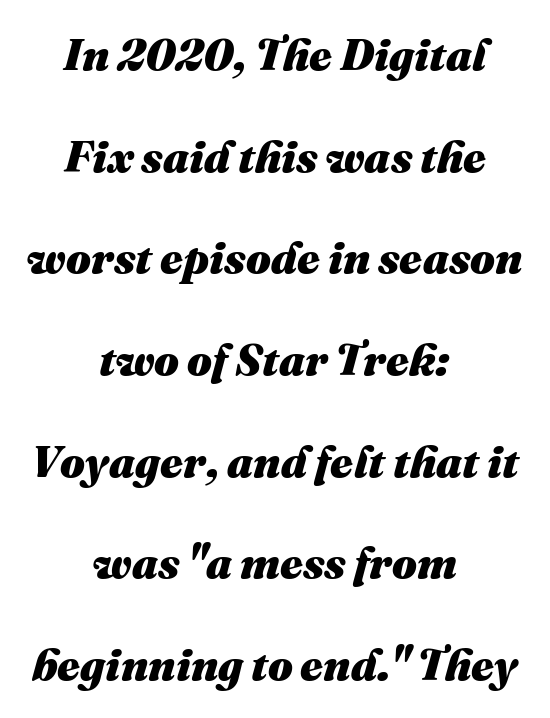
{"italic": "yes", "lean": "right", "slant_degrees": 16, "bold": "yes", "weight": "heavy", "width": "normal", "stroke_contrast": "medium", "x_height": "medium", "monospaced": "no", "underline": "no", "align": "center", "line_spacing": "loose", "line_spacing_ratio": 2.31, "letter_spacing": "normal", "letter_spacing_em": 0.0, "glyph_px": 44}
